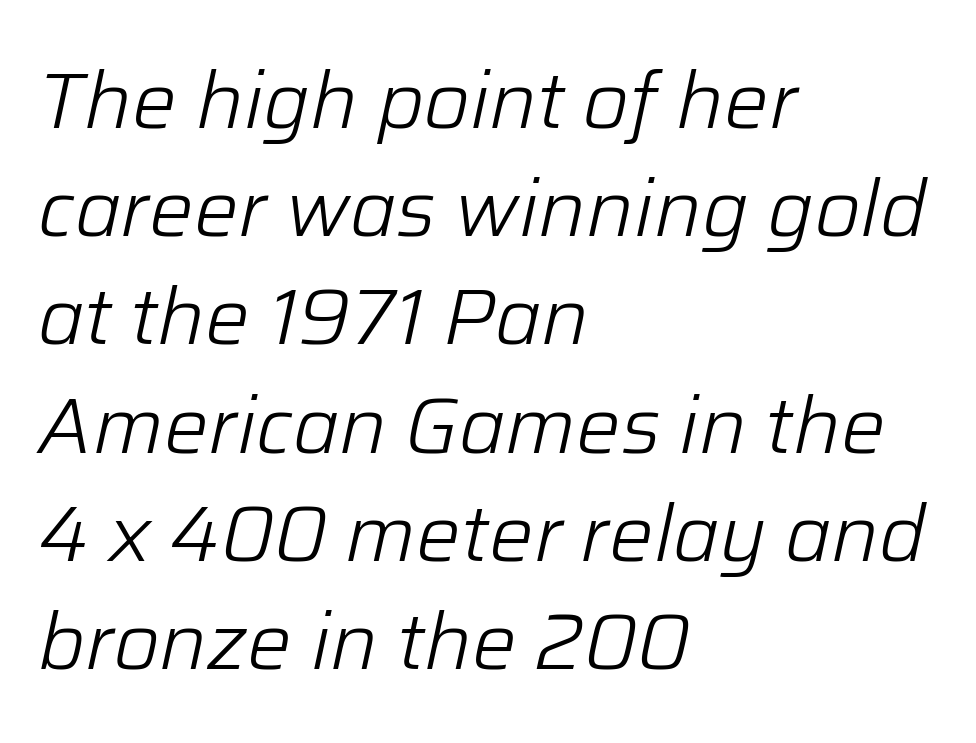
{"italic": "yes", "lean": "right", "slant_degrees": 12, "bold": "no", "weight": "light", "width": "normal", "stroke_contrast": "low", "x_height": "medium", "monospaced": "no", "underline": "no", "align": "left", "line_spacing": "normal", "line_spacing_ratio": 1.37, "letter_spacing": "normal", "letter_spacing_em": 0.0, "glyph_px": 79}
